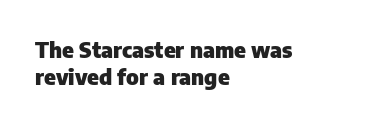
{"italic": "no", "bold": "yes", "underline": "no", "align": "left", "line_spacing_ratio": 1.21, "letter_spacing": "normal", "letter_spacing_em": 0.0, "glyph_px": 22}
